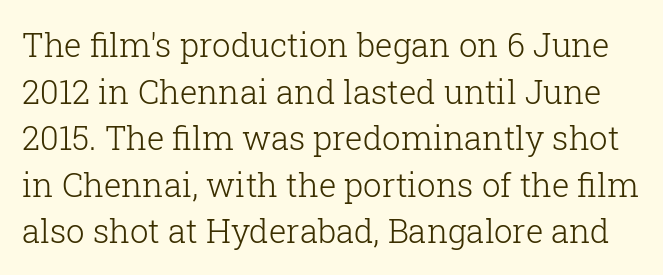
Q: Is the text bold? A: No.
Q: Is the text italic (slanted)? A: No, it is upright.
Q: Is the typeface a serif or a sans-serif typeface? A: Serif.
Q: Is the text underlined? A: No.
Q: Is the spacing between letters normal or unusually wide? A: Normal.
Q: Is the spacing between lines tight, normal or loose? A: Normal.
Q: Width (condensed, normal, or wide)? A: Normal.
Q: Stroke contrast? A: Low.
Q: x-height? A: Medium.
Q: Monospaced? A: No.
